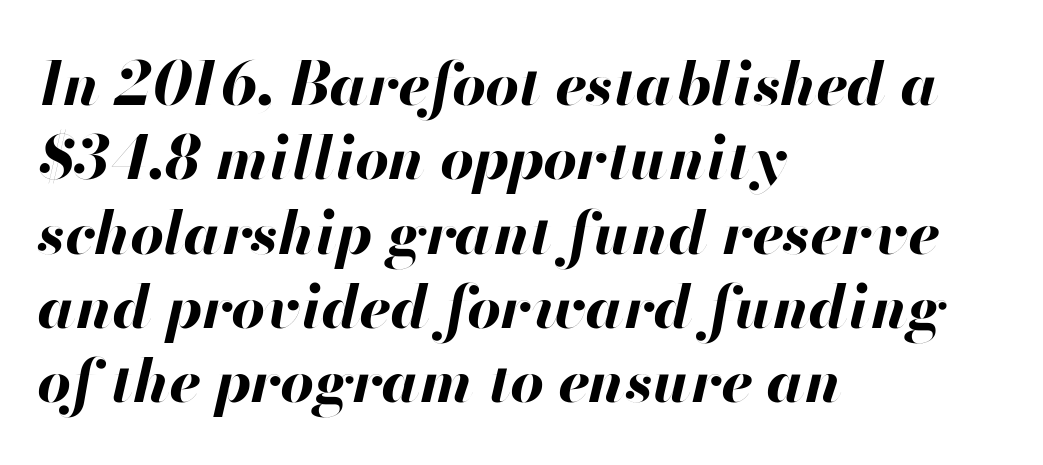
Just letters on the line, the space beneath them empty. The rendering applies a slant to the glyphs. Leftover space on each line is placed entirely after the last word. Characters follow at the spacing the type designer built in.
